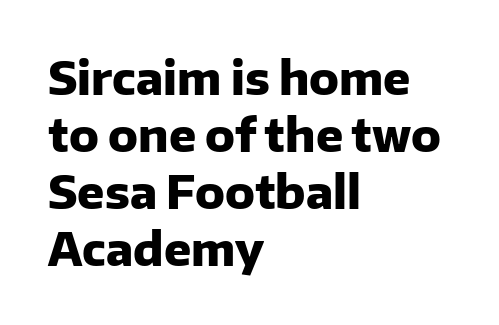
Q: Is the text bold? A: Yes.
Q: Is the text italic (slanted)? A: No, it is upright.
Q: Is the typeface a serif or a sans-serif typeface? A: Sans-serif.
Q: Is the text underlined? A: No.
Q: How is the paragraph aligned? A: Left-aligned.
Q: Is the spacing between letters normal or unusually wide? A: Normal.
Q: Is the spacing between lines tight, normal or loose? A: Normal.
Q: Width (condensed, normal, or wide)? A: Normal.
Q: Stroke contrast? A: Low.
Q: x-height? A: Medium.
Q: Monospaced? A: No.
